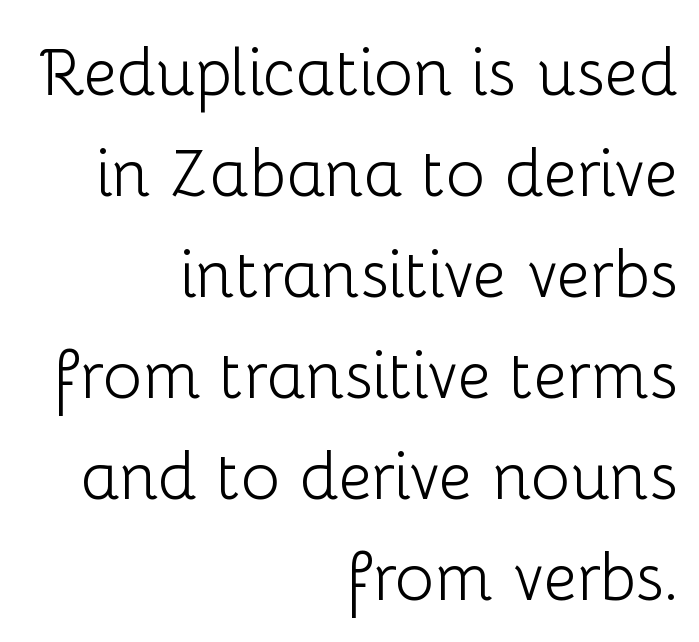
Q: Is the text bold? A: No.
Q: Is the text italic (slanted)? A: No, it is upright.
Q: Is the typeface a serif or a sans-serif typeface? A: Sans-serif.
Q: Is the text underlined? A: No.
Q: How is the paragraph aligned? A: Right-aligned.
Q: Is the spacing between letters normal or unusually wide? A: Normal.
Q: Is the spacing between lines tight, normal or loose? A: Normal.
Q: Width (condensed, normal, or wide)? A: Normal.
Q: Stroke contrast? A: Low.
Q: x-height? A: Medium.
Q: Monospaced? A: No.
